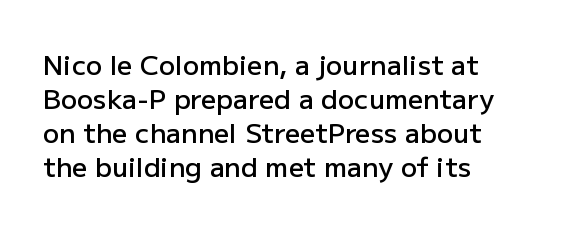
Q: Is the text bold? A: Semi-bold.
Q: Is the text italic (slanted)? A: No, it is upright.
Q: Is the text underlined? A: No.
Q: How is the paragraph aligned? A: Left-aligned.
Q: Is the spacing between letters normal or unusually wide? A: Normal.
Q: Is the spacing between lines tight, normal or loose? A: Normal.
